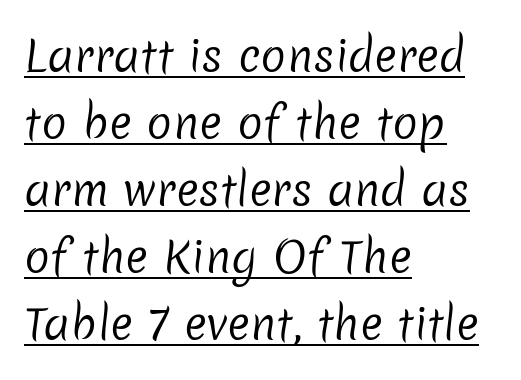
Line spacing here is normal. The sample's only ornament is a line tracing under the words. The glyphs in this specimen are sans serif. Each stroke keeps to a modest, everyday thickness or less. You could not count columns in this text — the font is proportionally spaced.
